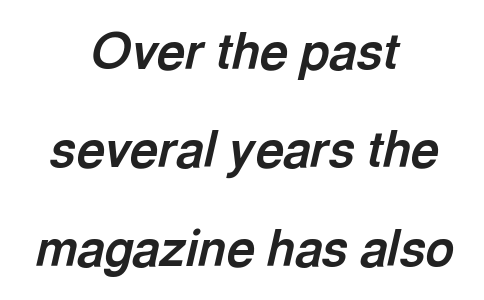
The image shows 49 px bold type, italic (leaning right); set centered, loose line spacing (2.01x), normal letter spacing, not underlined; a medium x-height.
